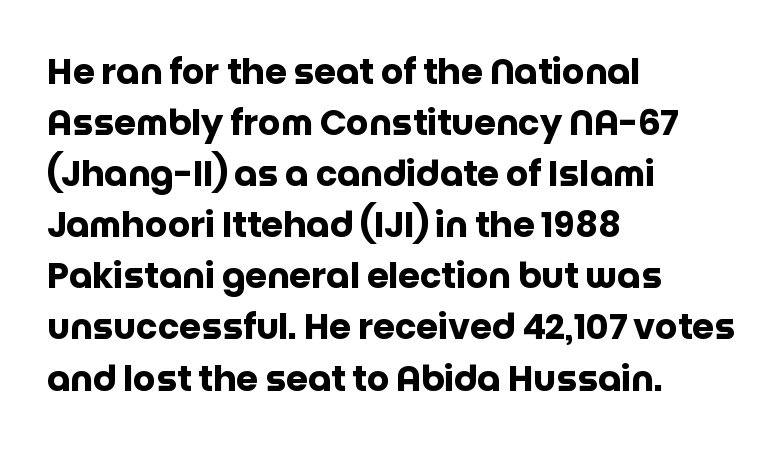
Q: Is the text bold? A: Yes.
Q: Is the text italic (slanted)? A: No, it is upright.
Q: Is the typeface a serif or a sans-serif typeface? A: Sans-serif.
Q: Is the text underlined? A: No.
Q: How is the paragraph aligned? A: Left-aligned.
Q: Is the spacing between letters normal or unusually wide? A: Normal.
Q: Is the spacing between lines tight, normal or loose? A: Normal.
Q: Width (condensed, normal, or wide)? A: Normal.
Q: Stroke contrast? A: Low.
Q: x-height? A: Large.
Q: Monospaced? A: No.
